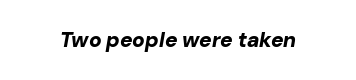
Letters rest on an invisible, unmarked baseline. Between one letter and the next there's only the usual sliver of space. Typographic density is high because the face is bold. When letters slant like this, we call the style italic.
